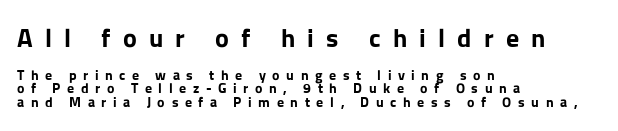
{"italic": "no", "bold": "yes", "underline": "no", "align": "left", "line_spacing": "tight", "line_spacing_ratio": 0.99, "letter_spacing": "wide", "letter_spacing_em": 0.47, "larger_block": "first", "size_ratio": 1.86, "glyph_px": 26}
